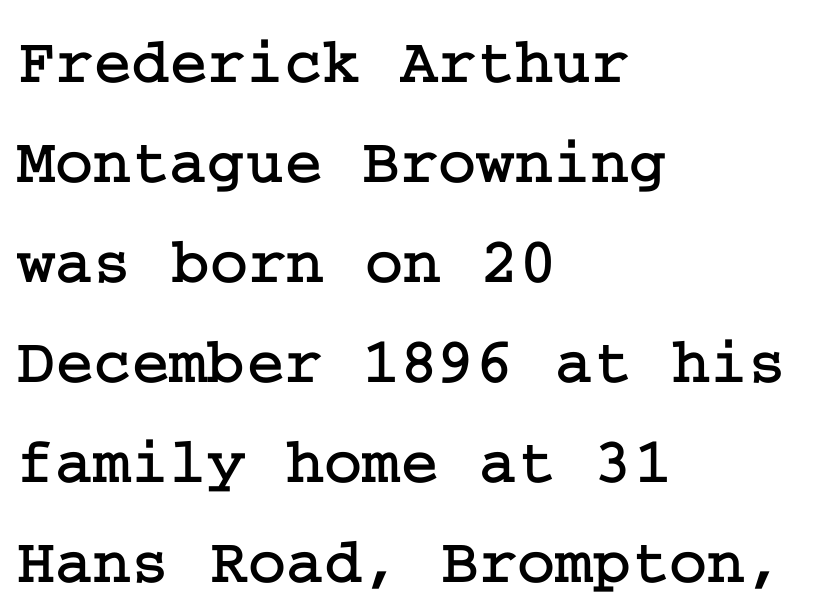
Q: Is the text italic (slanted)? A: No, it is upright.
Q: Is the typeface a serif or a sans-serif typeface? A: Serif.
Q: Is the text underlined? A: No.
Q: How is the paragraph aligned? A: Left-aligned.
Q: Is the spacing between letters normal or unusually wide? A: Normal.
Q: Is the spacing between lines tight, normal or loose? A: Normal.
Q: Width (condensed, normal, or wide)? A: Normal.
Q: Stroke contrast? A: Low.
Q: x-height? A: Medium.
